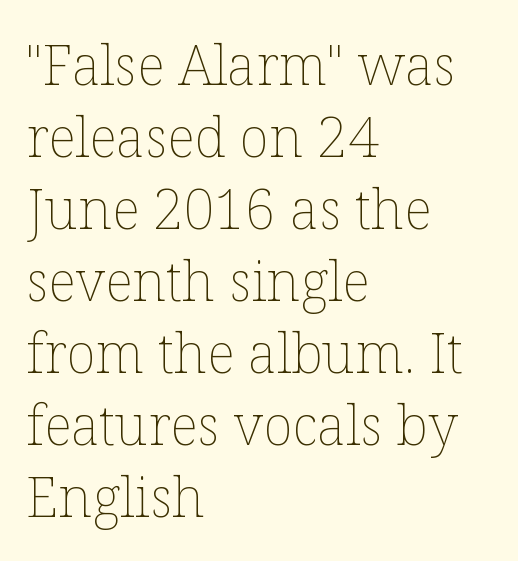
{"italic": "no", "bold": "no", "weight": "thin", "width": "normal", "stroke_contrast": "low", "x_height": "medium", "monospaced": "no", "underline": "no", "align": "left", "line_spacing": "normal", "line_spacing_ratio": 1.31, "letter_spacing": "normal", "letter_spacing_em": 0.0, "glyph_px": 55}
